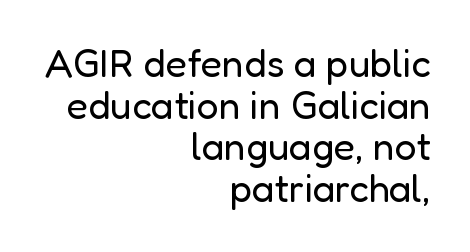
{"serif": "no", "italic": "no", "bold": "no", "weight": "regular", "width": "normal", "stroke_contrast": "low", "x_height": "medium", "monospaced": "no", "underline": "no", "align": "right", "line_spacing": "tight", "line_spacing_ratio": 1.07, "letter_spacing": "normal", "letter_spacing_em": 0.0, "glyph_px": 39}
